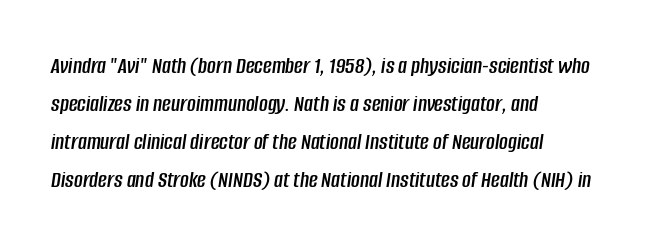
What's the leading like? Ordinary, nothing unusual. Descenders hang freely into open space. The letters are slanted; this is an italic face. These lines are set flush left with a ragged right edge. Observe the ordinary spacing: letters are neighbours, not strangers.
